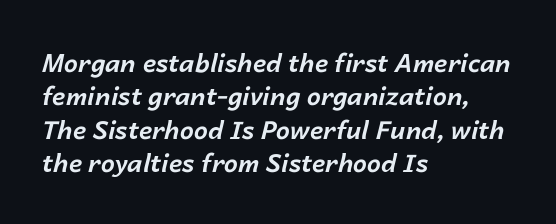
Q: Is the text bold? A: Yes.
Q: Is the text italic (slanted)? A: Yes, it leans right by about 14 degrees.
Q: Is the text underlined? A: No.
Q: How is the paragraph aligned? A: Left-aligned.
Q: Is the spacing between letters normal or unusually wide? A: Normal.
Q: Is the spacing between lines tight, normal or loose? A: Normal.
